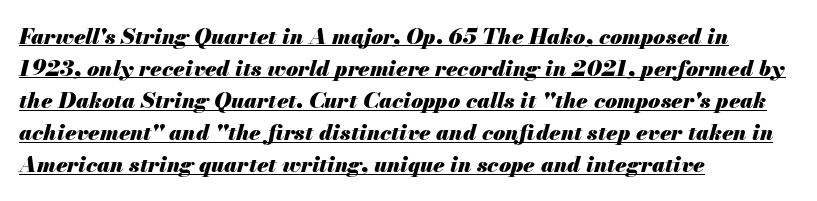
{"italic": "yes", "lean": "right", "slant_degrees": 13, "bold": "yes", "underline": "yes", "align": "left", "line_spacing": "normal", "line_spacing_ratio": 1.46, "letter_spacing": "normal", "letter_spacing_em": 0.0, "glyph_px": 22}
